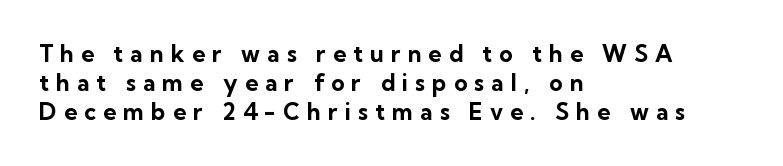
{"italic": "no", "bold": "yes", "underline": "no", "align": "left", "line_spacing": "normal", "line_spacing_ratio": 1.27, "letter_spacing": "wide", "letter_spacing_em": 0.31, "glyph_px": 23}
